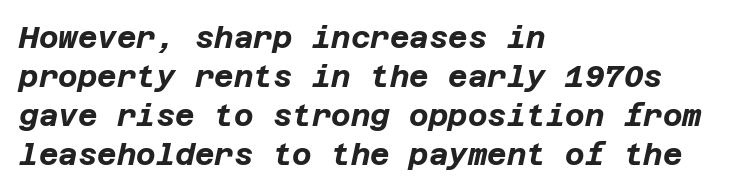
These words are printed bold, with thick strokes throughout. You can tell it's italic because the verticals aren't actually vertical. Caption: standard tracking, unaltered. The gap between lines stays unmarked. This sample is left-justified, so line endings fall wherever the words run out. Regular leading.
